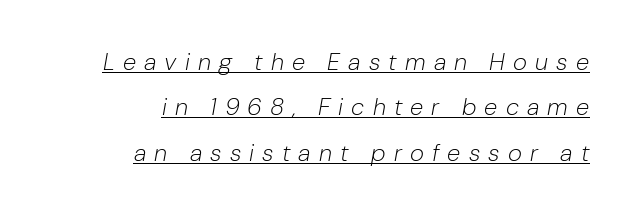
There's an unmistakable incline to the writing here. Looks like someone drew a line under every word here. Honestly, the letter spacing is so wide it's the main thing you notice. Bold? No — there's no thickening of the strokes.
